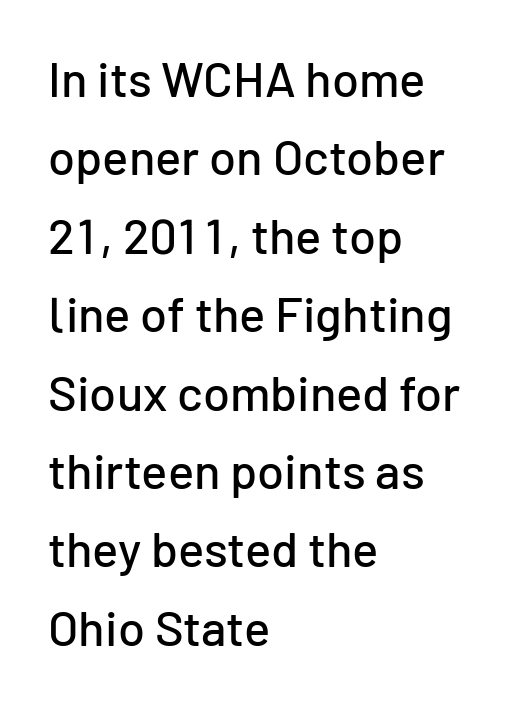
Q: Is the text italic (slanted)? A: No, it is upright.
Q: Is the typeface a serif or a sans-serif typeface? A: Sans-serif.
Q: Is the text underlined? A: No.
Q: How is the paragraph aligned? A: Left-aligned.
Q: Is the spacing between letters normal or unusually wide? A: Normal.
Q: Is the spacing between lines tight, normal or loose? A: Normal.
Q: Width (condensed, normal, or wide)? A: Normal.
Q: Stroke contrast? A: Low.
Q: x-height? A: Medium.
Q: Monospaced? A: No.
